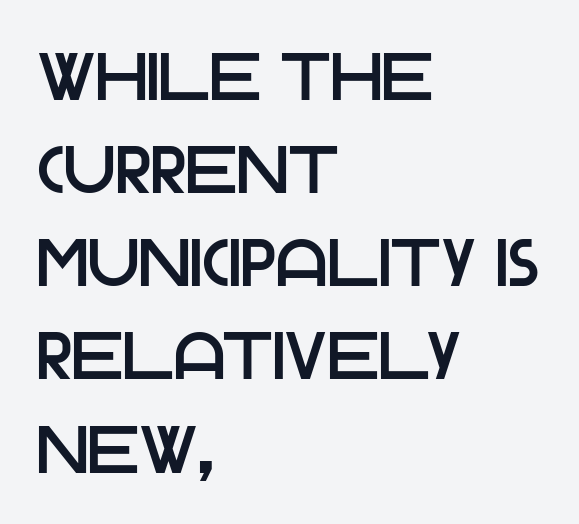
Q: Is the text italic (slanted)? A: No, it is upright.
Q: Is the typeface a serif or a sans-serif typeface? A: Sans-serif.
Q: Is the text underlined? A: No.
Q: How is the paragraph aligned? A: Left-aligned.
Q: Is the spacing between letters normal or unusually wide? A: Normal.
Q: Is the spacing between lines tight, normal or loose? A: Normal.
Q: Width (condensed, normal, or wide)? A: Normal.
Q: Stroke contrast? A: Low.
Q: x-height? A: Large.
Q: Monospaced? A: No.
